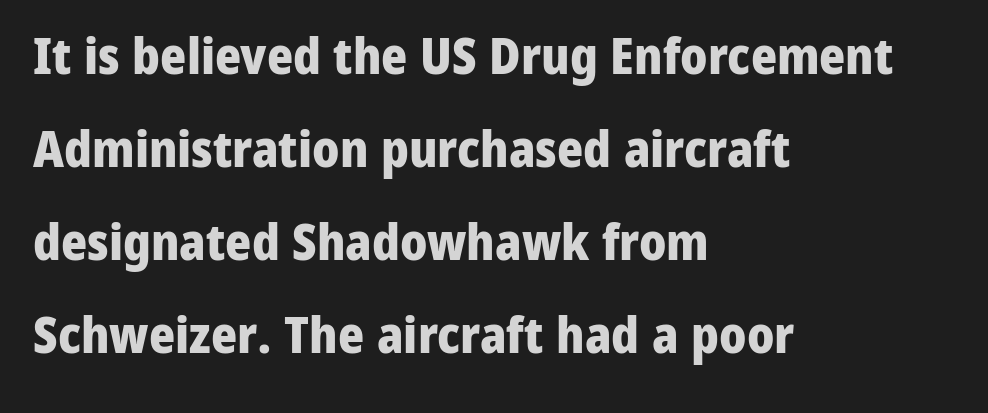
{"serif": "no", "italic": "no", "bold": "yes", "weight": "heavy", "width": "normal", "stroke_contrast": "low", "x_height": "medium", "monospaced": "no", "underline": "no", "align": "left", "line_spacing_ratio": 1.86, "letter_spacing": "normal", "letter_spacing_em": 0.0, "glyph_px": 50}
